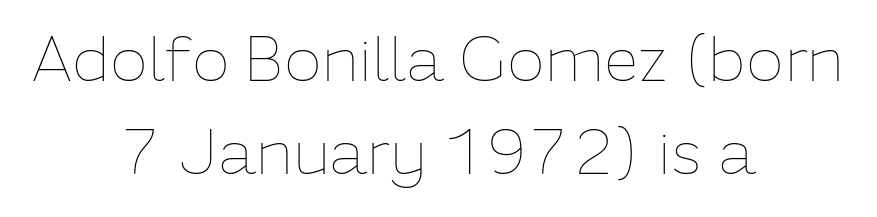
{"italic": "no", "bold": "no", "weight": "thin", "width": "normal", "stroke_contrast": "low", "x_height": "medium", "monospaced": "no", "underline": "no", "align": "center", "line_spacing": "normal", "line_spacing_ratio": 1.48, "letter_spacing": "normal", "letter_spacing_em": 0.0, "glyph_px": 63}
